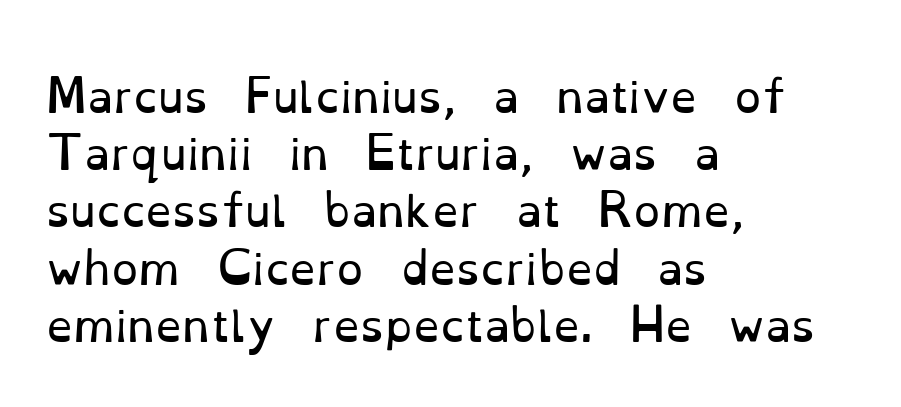
The typesetter chose a ragged-right arrangement here. The rendering uses a moderate line-height, typical for paragraphs. Do the characters align in a grid? No, the font is proportional. The gaps between neighbouring characters are ordinary and unremarkable. It's the straight-up-and-down kind of type.
